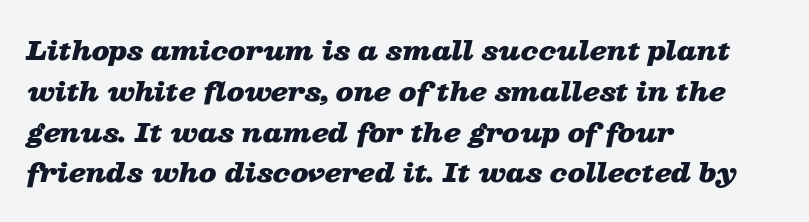
The image shows 26 px bold type, italic (leaning right); set left-aligned, normal line spacing (1.57x), normal letter spacing, not underlined.
